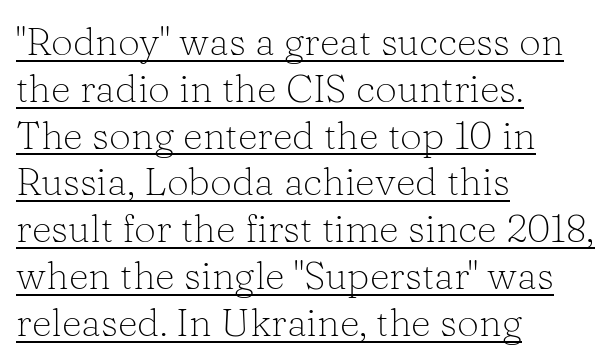
Q: Is the text bold? A: No.
Q: Is the text italic (slanted)? A: No, it is upright.
Q: Is the typeface a serif or a sans-serif typeface? A: Serif.
Q: Is the text underlined? A: Yes.
Q: How is the paragraph aligned? A: Left-aligned.
Q: Is the spacing between letters normal or unusually wide? A: Normal.
Q: Width (condensed, normal, or wide)? A: Normal.
Q: Stroke contrast? A: Low.
Q: x-height? A: Medium.
Q: Monospaced? A: No.
